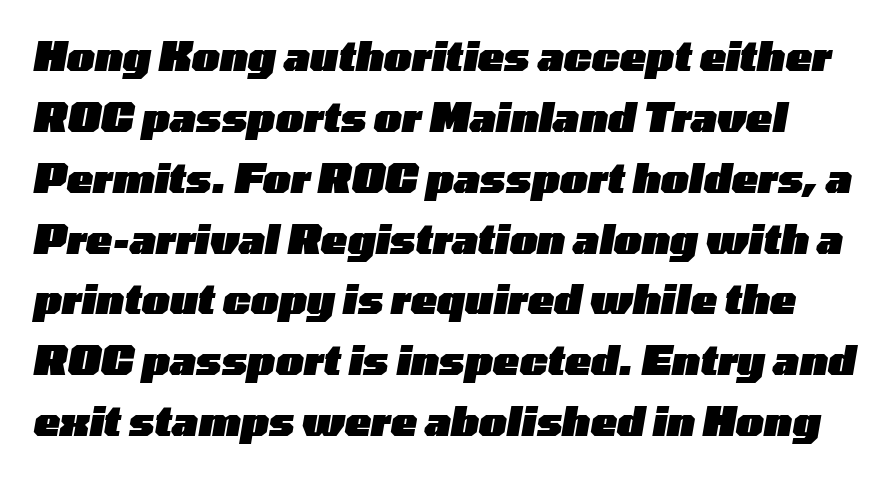
The image shows 39 px heavy, wide type, italic (leaning right); set normal line spacing (1.56x), normal letter spacing, not underlined; low stroke contrast and a medium x-height.
